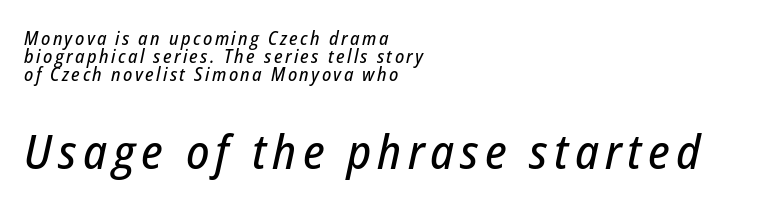
{"italic": "yes", "lean": "right", "slant_degrees": 12, "width": "condensed", "stroke_contrast": "low", "x_height": "medium", "monospaced": "no", "underline": "no", "align": "left", "line_spacing": "tight", "line_spacing_ratio": 0.95, "larger_block": "second", "size_ratio": 2.53, "glyph_px": 48}
